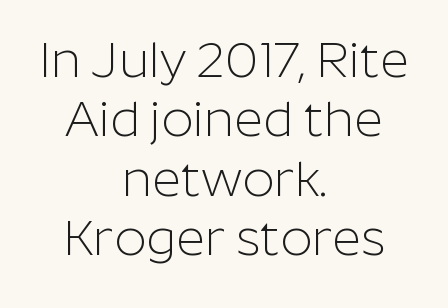
Q: Is the text bold? A: No.
Q: Is the text italic (slanted)? A: No, it is upright.
Q: Is the typeface a serif or a sans-serif typeface? A: Sans-serif.
Q: Is the text underlined? A: No.
Q: How is the paragraph aligned? A: Centered.
Q: Is the spacing between letters normal or unusually wide? A: Normal.
Q: Width (condensed, normal, or wide)? A: Normal.
Q: Stroke contrast? A: Low.
Q: x-height? A: Medium.
Q: Monospaced? A: No.
